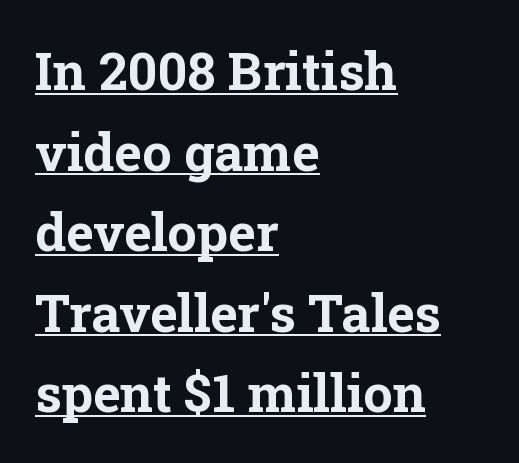
Q: Is the text bold? A: Yes.
Q: Is the text italic (slanted)? A: No, it is upright.
Q: Is the typeface a serif or a sans-serif typeface? A: Serif.
Q: Is the text underlined? A: Yes.
Q: How is the paragraph aligned? A: Left-aligned.
Q: Is the spacing between letters normal or unusually wide? A: Normal.
Q: Is the spacing between lines tight, normal or loose? A: Normal.
Q: Width (condensed, normal, or wide)? A: Normal.
Q: Stroke contrast? A: Low.
Q: x-height? A: Medium.
Q: Monospaced? A: No.
